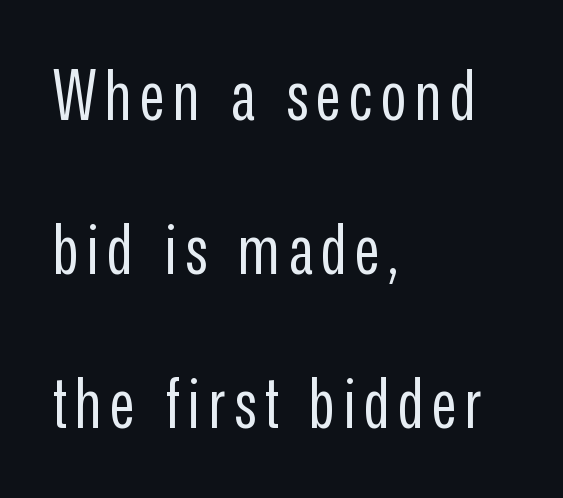
Q: Is the text bold? A: No.
Q: Is the text italic (slanted)? A: No, it is upright.
Q: Is the typeface a serif or a sans-serif typeface? A: Sans-serif.
Q: Is the text underlined? A: No.
Q: How is the paragraph aligned? A: Left-aligned.
Q: Is the spacing between lines tight, normal or loose? A: Loose.
Q: Width (condensed, normal, or wide)? A: Condensed.
Q: Stroke contrast? A: Low.
Q: x-height? A: Medium.
Q: Monospaced? A: No.
